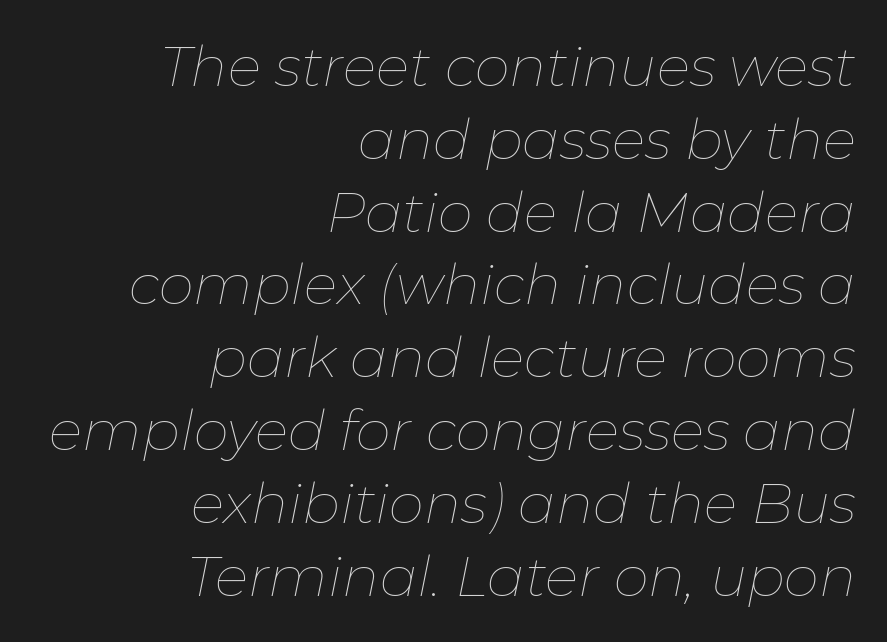
{"italic": "yes", "lean": "right", "slant_degrees": 11, "bold": "no", "weight": "thin", "width": "normal", "stroke_contrast": "low", "x_height": "medium", "monospaced": "no", "underline": "no", "align": "right", "line_spacing": "normal", "line_spacing_ratio": 1.3, "letter_spacing": "normal", "letter_spacing_em": 0.0, "glyph_px": 56}
